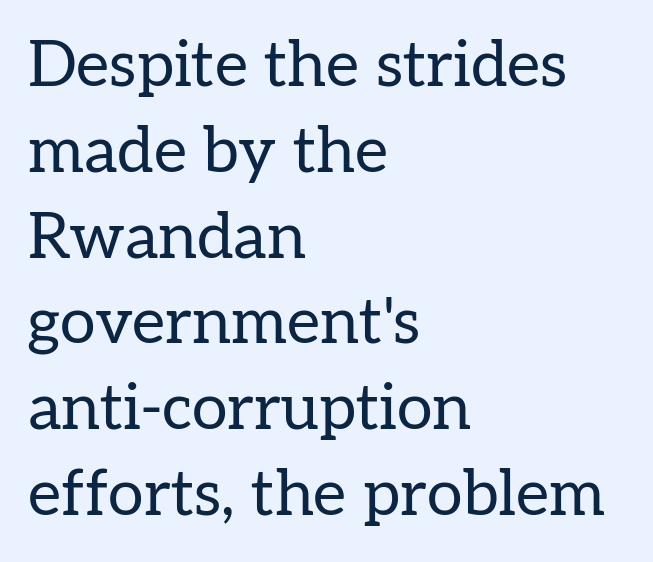
Are there feet on the stems? There are — it's a serif. Honestly, there is no underline to notice here at all. The face used here is proportionally spaced, like ordinary book or web type. This block has exactly the height ordinary leading produces.
